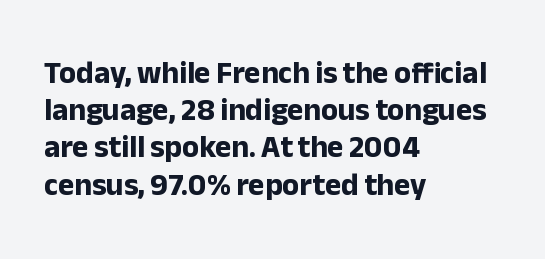
The image shows 31 px bold sans-serif type, upright; set left-aligned, line spacing 1.2x, normal letter spacing, not underlined; low stroke contrast and a medium x-height.
